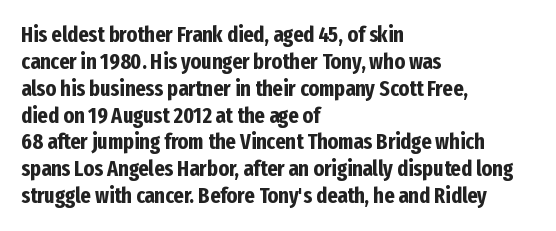
A typesetter would mark this as roman, not italic. What stands out about the letter spacing? Nothing — it is the standard amount. The baseline area is clear. Caption: bold face, heavy strokes.
